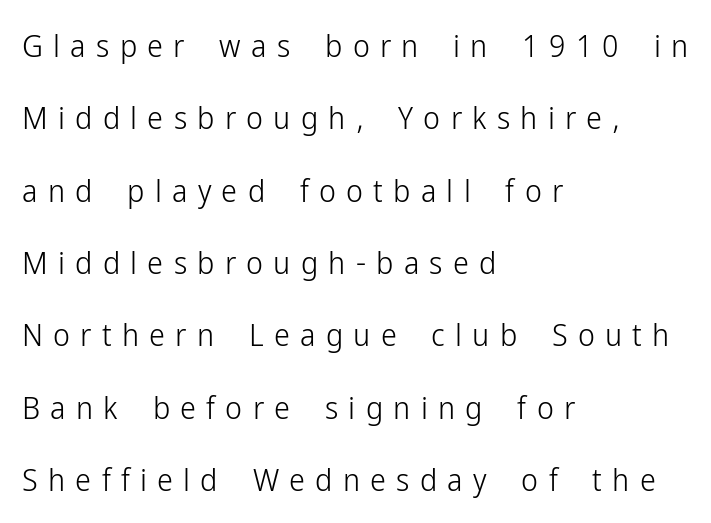
The image shows 32 px light, condensed sans-serif type, upright; set left-aligned, loose line spacing (2.26x), unusually wide letter spacing (+0.32 em), not underlined; low stroke contrast and a medium x-height.
